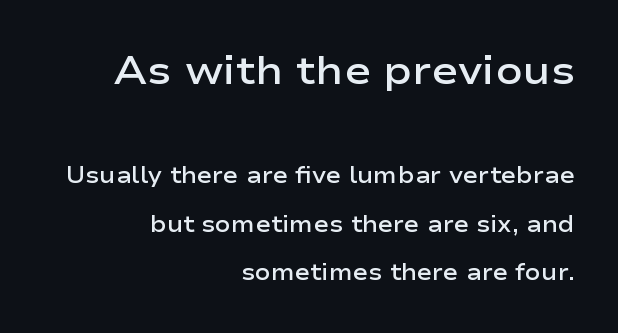
Q: Is the text bold? A: Semi-bold.
Q: Is the text italic (slanted)? A: No, it is upright.
Q: Is the typeface a serif or a sans-serif typeface? A: Sans-serif.
Q: Is the text underlined? A: No.
Q: How is the paragraph aligned? A: Right-aligned.
Q: Is the spacing between letters normal or unusually wide? A: Normal.
Q: Is the spacing between lines tight, normal or loose? A: Loose.
Q: Which block of text is set in a larger size, the first (top) or the second (bottom)? A: The first (top) one.
Q: Width (condensed, normal, or wide)? A: Wide.
Q: Stroke contrast? A: Low.
Q: x-height? A: Medium.
Q: Monospaced? A: No.
